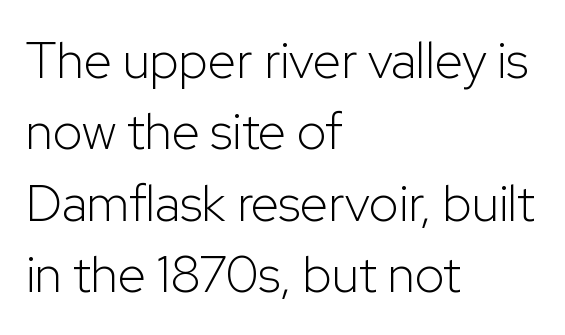
The image shows 51 px light sans-serif type, upright; set left-aligned, normal line spacing (1.4x), normal letter spacing, not underlined; low stroke contrast and a medium x-height.
